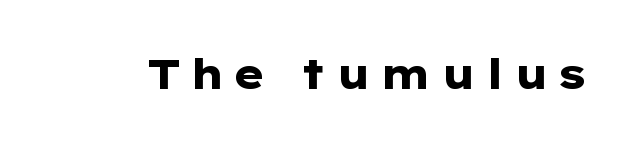
The image shows 42 px heavy, wide sans-serif type, upright; set not underlined; low stroke contrast and a medium x-height.
